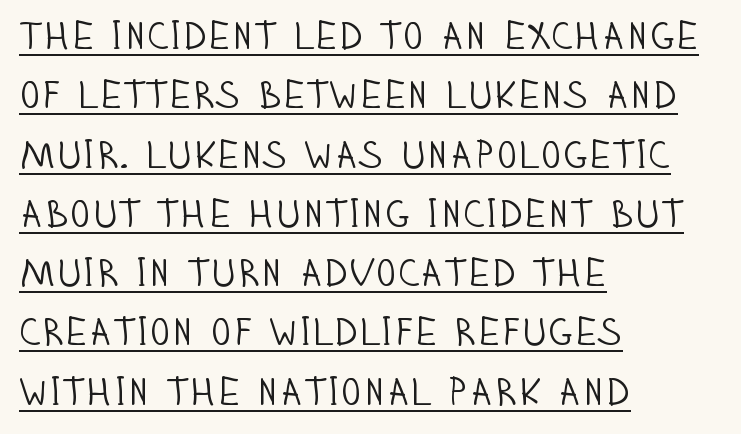
The image shows 39 px light, condensed sans-serif type, upright; set left-aligned, normal line spacing (1.52x), normal letter spacing, underlined; low stroke contrast and a large x-height.
